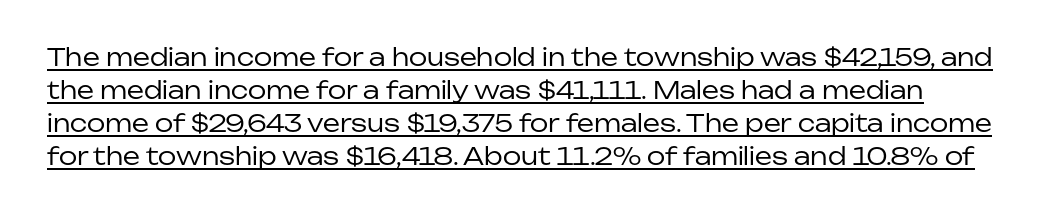
{"italic": "no", "bold": "no", "underline": "yes", "line_spacing": "normal", "line_spacing_ratio": 1.37, "letter_spacing": "normal", "letter_spacing_em": 0.0, "glyph_px": 24}
